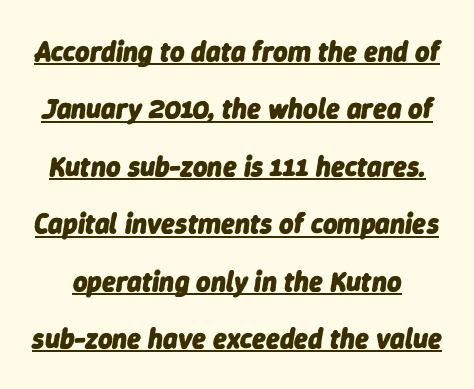
Q: Is the text bold? A: Yes.
Q: Is the text italic (slanted)? A: Yes, it leans right by about 9 degrees.
Q: Is the text underlined? A: Yes.
Q: Is the spacing between letters normal or unusually wide? A: Normal.
Q: Is the spacing between lines tight, normal or loose? A: Loose.
Q: Width (condensed, normal, or wide)? A: Normal.
Q: Stroke contrast? A: Low.
Q: x-height? A: Medium.
Q: Monospaced? A: No.
